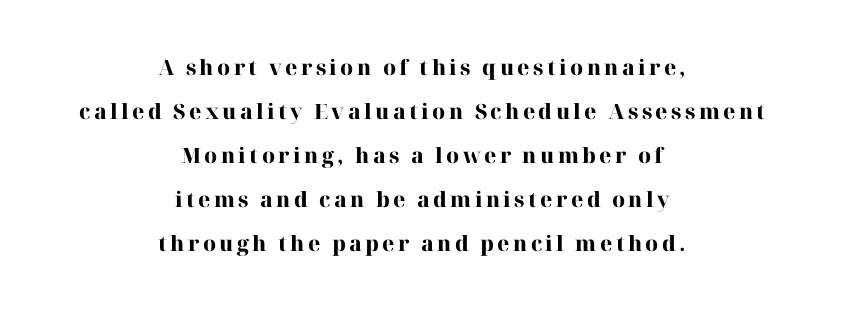
{"italic": "no", "bold": "yes", "underline": "no", "align": "center", "line_spacing": "loose", "line_spacing_ratio": 2.1, "glyph_px": 21}
